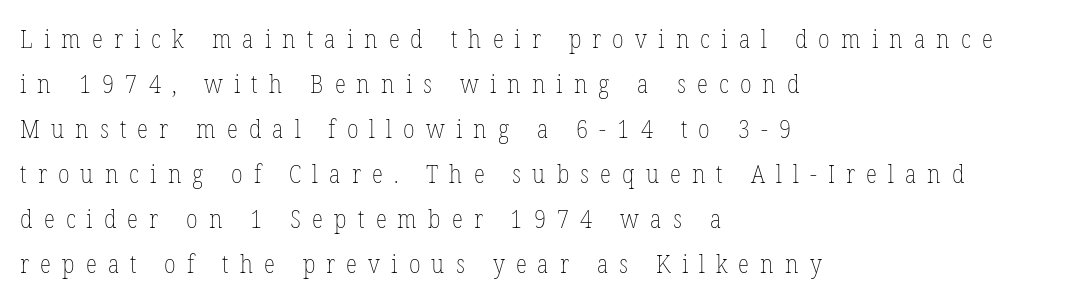
Q: Is the text bold? A: No.
Q: Is the text italic (slanted)? A: No, it is upright.
Q: Is the text underlined? A: No.
Q: How is the paragraph aligned? A: Left-aligned.
Q: Is the spacing between letters normal or unusually wide? A: Unusually wide.
